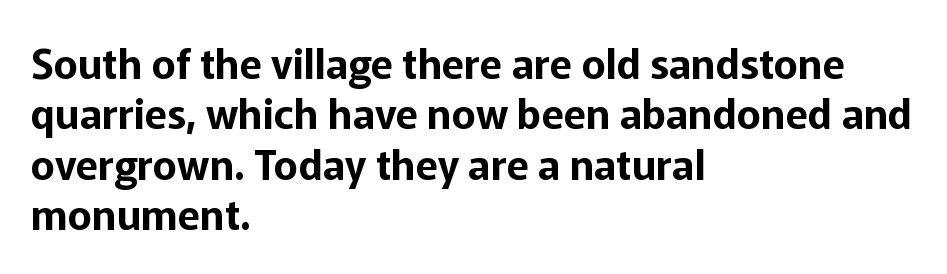
The image shows 41 px sans-serif type, upright; set left-aligned, line spacing 1.23x, normal letter spacing, not underlined; low stroke contrast and a medium x-height.
